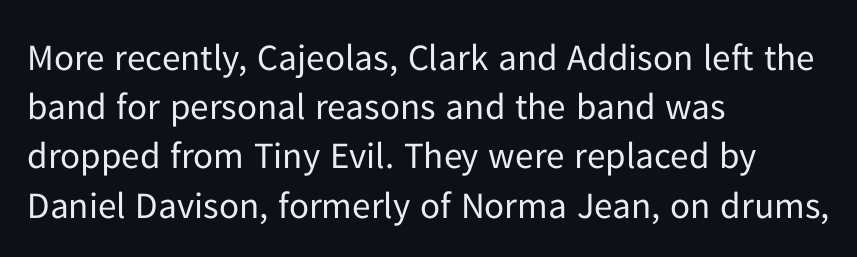
The image shows 37 px regular-weight sans-serif type, upright; set left-aligned, normal line spacing (1.33x), normal letter spacing, not underlined; low stroke contrast and a medium x-height.
